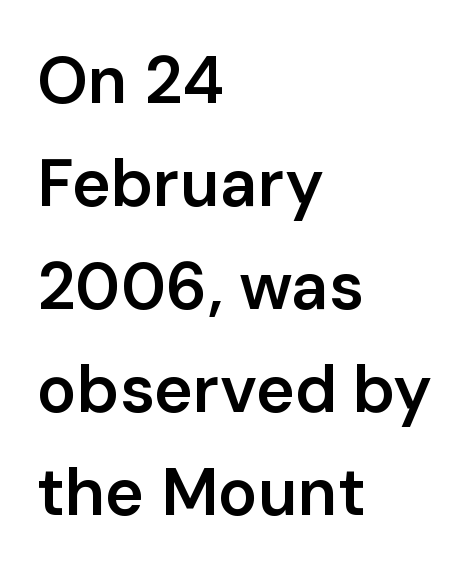
The image shows 66 px semibold sans-serif type, upright; set left-aligned, normal line spacing (1.56x), normal letter spacing, not underlined; low stroke contrast and a medium x-height.
